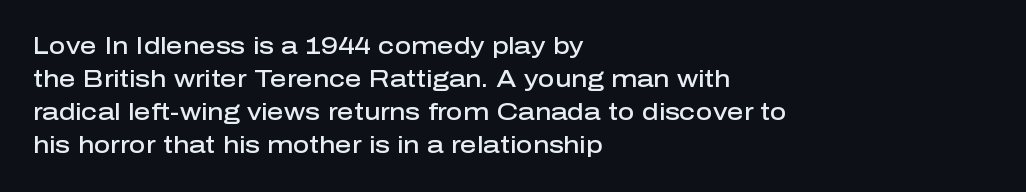
Default kerning and tracking; the words read as compact shapes. Quick note: interline space is typical. This rendering features lettering with no underline. Left-aligned paragraph, ragged on the right. The strokes are fattened partway — semibold, not bold. Italic: no, the glyphs are upright roman.
